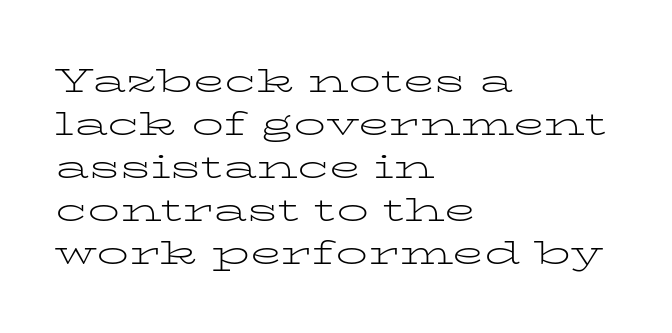
Ink coverage per letter is moderate at most. A roman cut, with each character standing at attention. The gap between lines stays unmarked. Is this a fixed-width face? No — the glyphs have proportional, varying widths.
